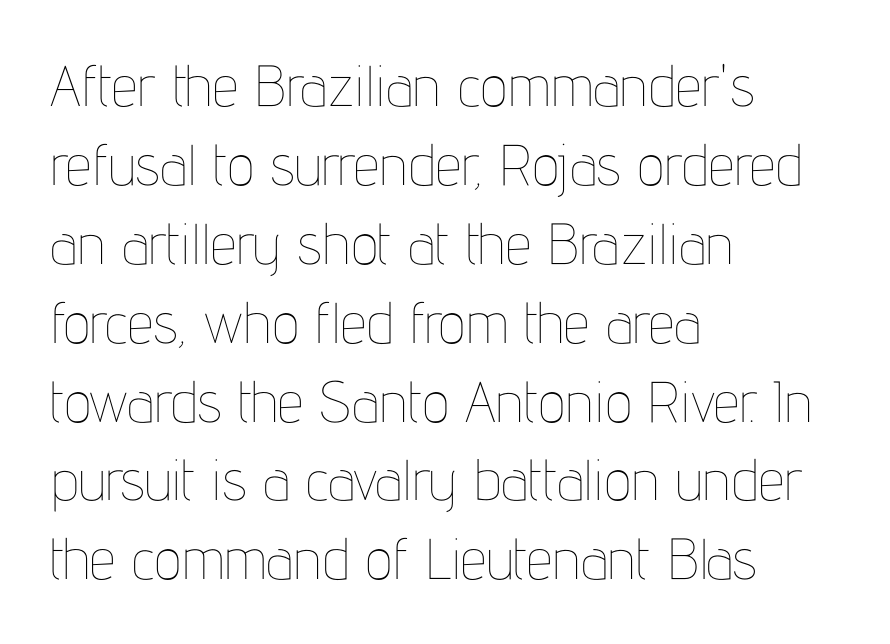
The lines are quadded left. This sample has the flowing, uneven cadence of proportional lettering. Is there much room between lines? A standard amount, neither cramped nor airy. The passage shown has conventional tracking throughout.
